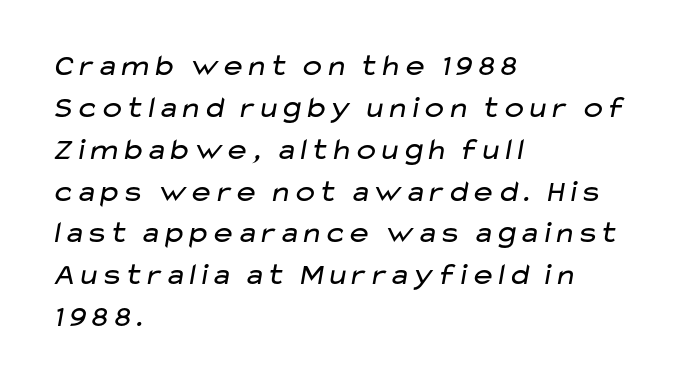
Evenly set lines give the paragraph a standard silhouette. A bare baseline throughout the passage. Where is the straight margin? On the left. Weight: in the light-to-regular range.
